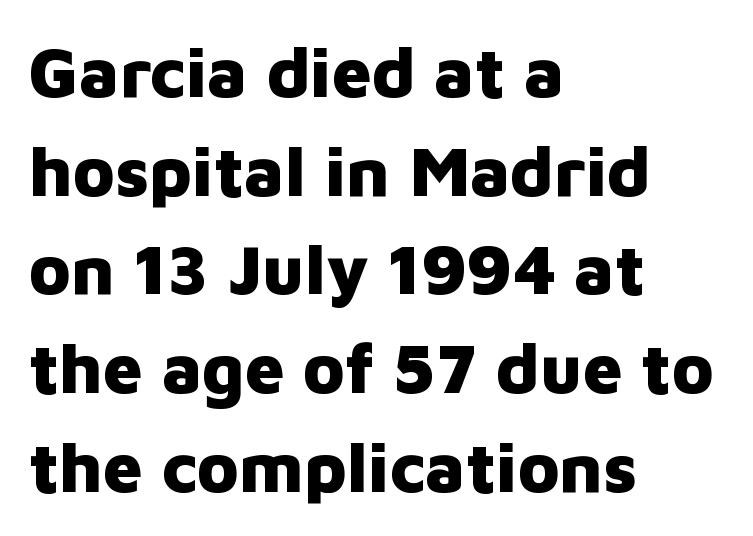
The image shows 70 px heavy sans-serif type, upright; set left-aligned, normal line spacing (1.41x), normal letter spacing, not underlined; low stroke contrast and a medium x-height.
